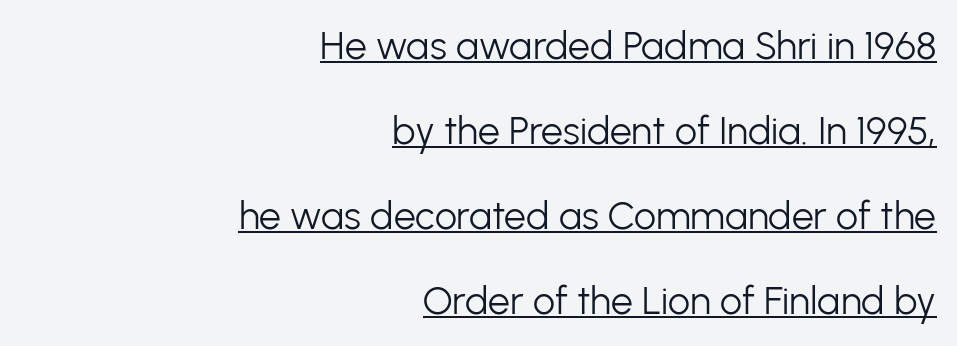
Visually the block forms a straight wall on the right and a jagged coastline on the left. Students, note that the glyphs here touch the page at normal intervals. Decoration check: the copy is underlined. Leading: increased. Think of a printed novel: that variable character pitch is what you see here. Notice how the stems are strictly vertical — no italics here.
